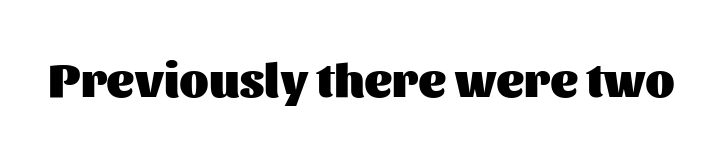
The image shows 48 px heavy sans-serif type, upright; set normal letter spacing, not underlined; medium stroke contrast and a medium x-height.
